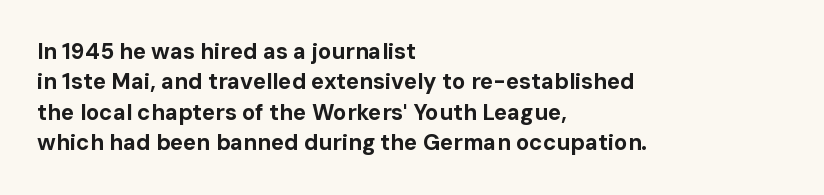
The image shows 22 px bold type, upright; set left-aligned, normal line spacing (1.38x), normal letter spacing, not underlined.
